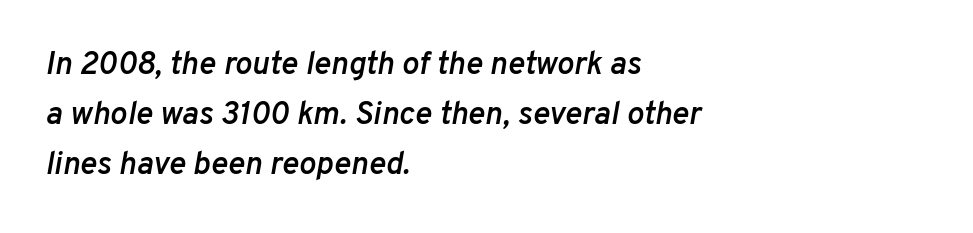
Q: Is the text bold? A: Semi-bold.
Q: Is the text italic (slanted)? A: Yes, it leans right by about 10 degrees.
Q: Is the text underlined? A: No.
Q: How is the paragraph aligned? A: Left-aligned.
Q: Is the spacing between letters normal or unusually wide? A: Normal.
Q: Is the spacing between lines tight, normal or loose? A: Normal.
Q: Width (condensed, normal, or wide)? A: Normal.
Q: Stroke contrast? A: Low.
Q: x-height? A: Medium.
Q: Monospaced? A: No.
